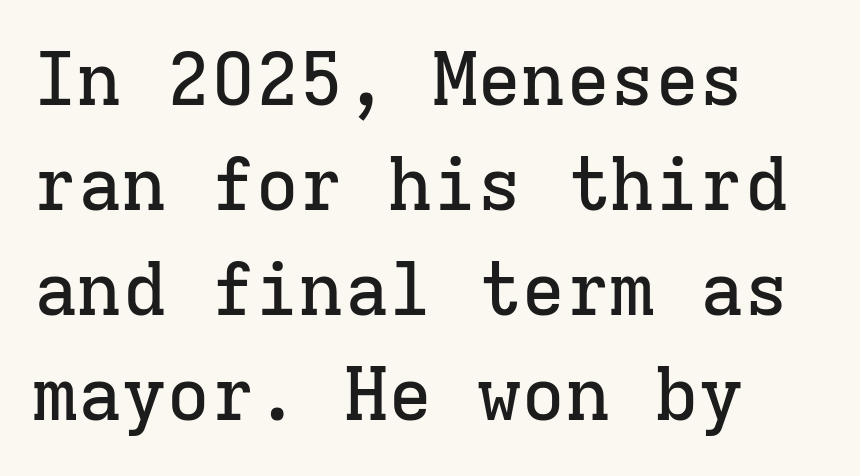
{"serif": "yes", "italic": "no", "width": "normal", "stroke_contrast": "low", "x_height": "medium", "monospaced": "yes", "underline": "no", "align": "left", "line_spacing": "normal", "line_spacing_ratio": 1.42, "letter_spacing": "normal", "letter_spacing_em": 0.0, "glyph_px": 74}
